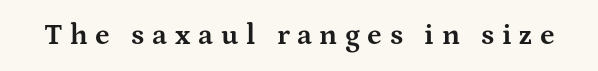
Q: Is the text bold? A: Yes.
Q: Is the text italic (slanted)? A: No, it is upright.
Q: Is the typeface a serif or a sans-serif typeface? A: Serif.
Q: Is the text underlined? A: No.
Q: Is the spacing between letters normal or unusually wide? A: Unusually wide.
Q: Width (condensed, normal, or wide)? A: Wide.
Q: Stroke contrast? A: Medium.
Q: x-height? A: Medium.
Q: Monospaced? A: No.
